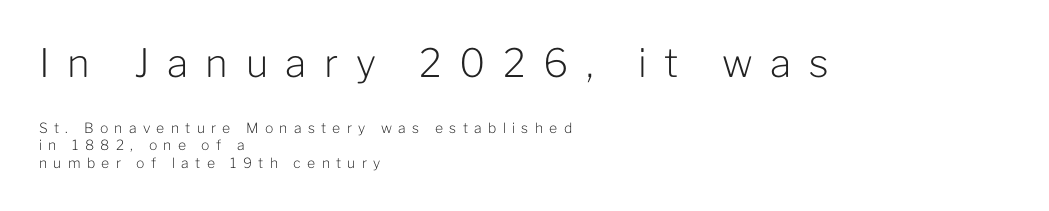
Words float on clear page, feet unadorned. Do the characters align in a grid? No, the font is proportional. Designer's note — italics off, roman on. How are the letters spaced? Widely, with obvious added tracking. Each line starts at the same left margin while the right side varies.
